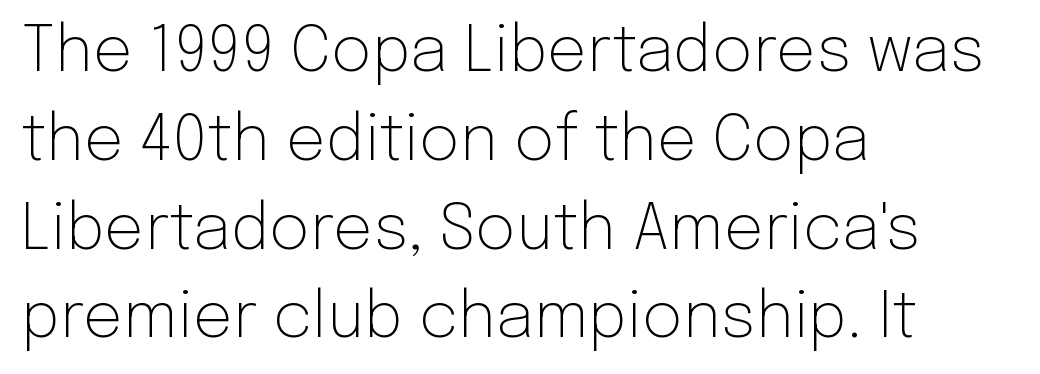
I'd call this a sans setting — the letters go barefoot. No italicization has been applied; the sample stays upright. Left-aligned paragraph, ragged on the right. Is this a fixed-width face? No — the glyphs have proportional, varying widths. No extra ink here — the face is not bold.
